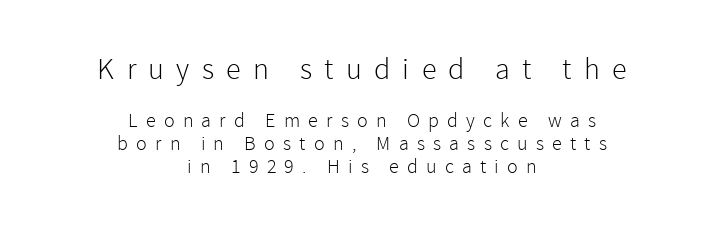
The image shows 30 px light sans-serif type, upright; set centered, tight line spacing (1.15x), unusually wide letter spacing (+0.41 em), not underlined; the first (top) block is 1.5x larger; a medium x-height.
